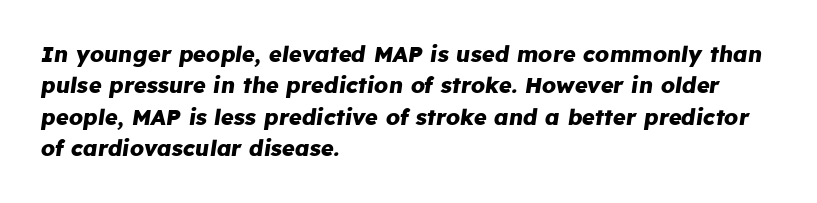
Q: Is the text bold? A: Yes.
Q: Is the text italic (slanted)? A: Yes, it leans right by about 8 degrees.
Q: Is the text underlined? A: No.
Q: How is the paragraph aligned? A: Left-aligned.
Q: Is the spacing between letters normal or unusually wide? A: Normal.
Q: Is the spacing between lines tight, normal or loose? A: Normal.
